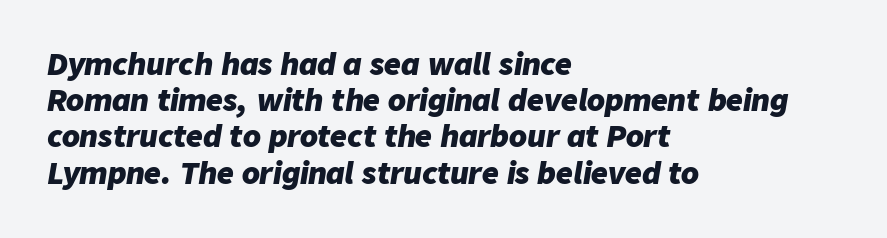
The image shows 29 px heavy type, italic (leaning right); set left-aligned, normal line spacing (1.25x), normal letter spacing, not underlined; low stroke contrast and a medium x-height.
